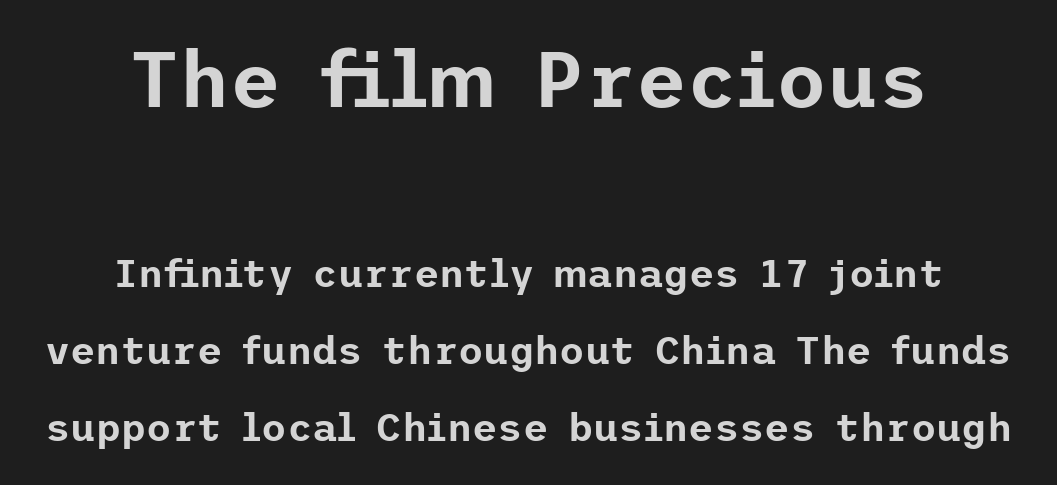
Q: Is the text italic (slanted)? A: No, it is upright.
Q: Is the typeface a serif or a sans-serif typeface? A: Sans-serif.
Q: Is the text underlined? A: No.
Q: How is the paragraph aligned? A: Centered.
Q: Is the spacing between letters normal or unusually wide? A: Normal.
Q: Is the spacing between lines tight, normal or loose? A: Loose.
Q: Which block of text is set in a larger size, the first (top) or the second (bottom)? A: The first (top) one.
Q: Width (condensed, normal, or wide)? A: Normal.
Q: Stroke contrast? A: Low.
Q: x-height? A: Medium.
